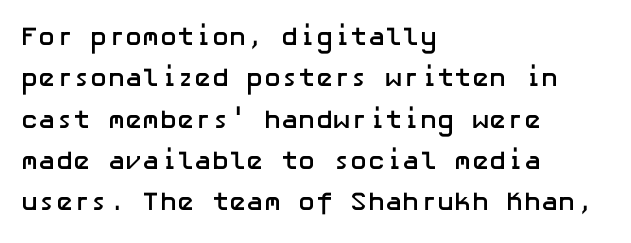
{"italic": "no", "bold": "yes", "underline": "no", "align": "left", "line_spacing": "normal", "line_spacing_ratio": 1.59, "letter_spacing": "normal", "letter_spacing_em": 0.0, "glyph_px": 26}
